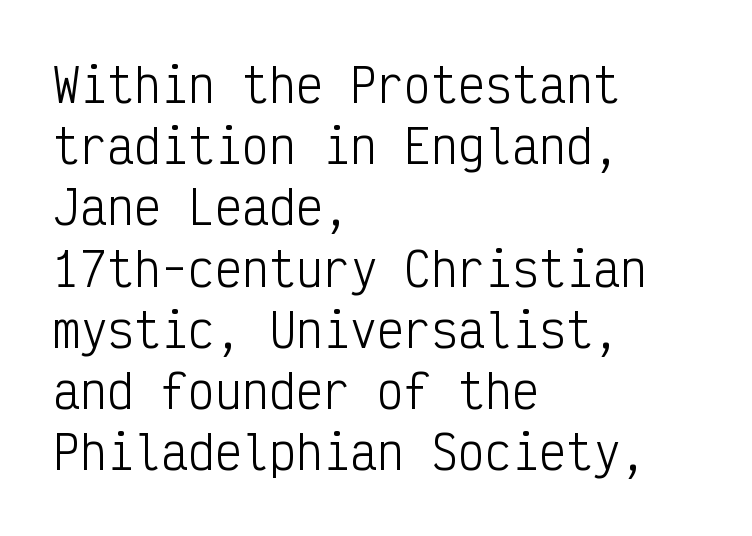
The image shows 45 px light, condensed sans-serif type, upright, monospaced; set left-aligned, normal line spacing (1.36x), normal letter spacing, not underlined; low stroke contrast and a medium x-height.
